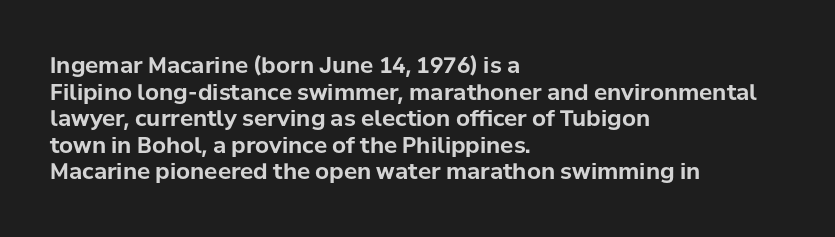
Which margin do the lines hug? The left one — the right edge is uneven. Weight check: bold — yes, fully. Tracking here is standard; glyphs follow each other at the usual distance. Unlike italic type, these characters show no tilt at all. Just letters on the line, the space beneath them empty.
